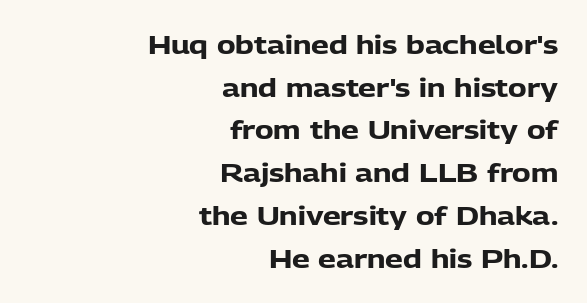
The gap between lines stays unmarked. The lettering holds an erect, upright posture throughout. Characters follow at the spacing the type designer built in. How heavy is the stroke? Heavy — this is a bold. The setting favours the right margin, as signatures and pull-quotes sometimes do.
